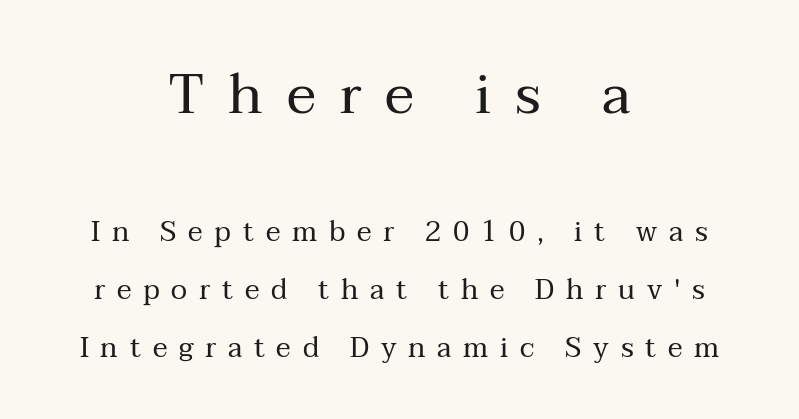
The image shows 56 px regular-weight serif type, upright; set centered, loose line spacing (2.07x), unusually wide letter spacing (+0.42 em), not underlined; the first (top) block is 2.0x larger; medium stroke contrast and a medium x-height.
